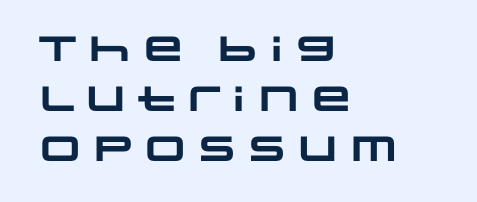
{"serif": "no", "bold": "yes", "weight": "heavy", "width": "wide", "stroke_contrast": "low", "x_height": "large", "monospaced": "no", "underline": "no", "align": "left", "line_spacing": "normal", "line_spacing_ratio": 1.43, "letter_spacing": "normal", "letter_spacing_em": 0.0, "glyph_px": 35}
